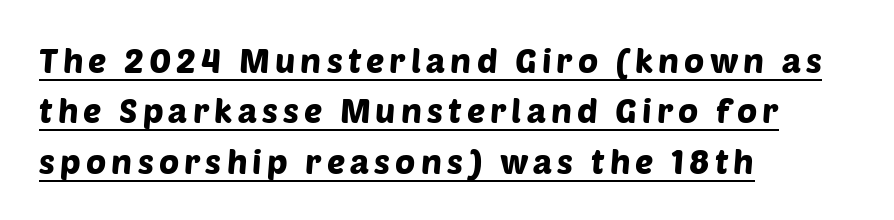
{"serif": "no", "width": "normal", "stroke_contrast": "low", "x_height": "large", "monospaced": "no", "underline": "yes", "align": "left", "line_spacing": "normal", "line_spacing_ratio": 1.48, "glyph_px": 34}
